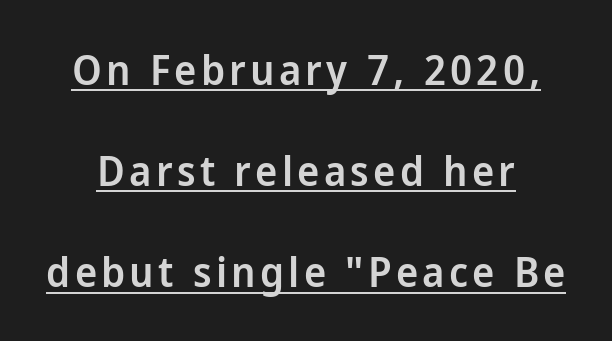
The lettering holds an erect, upright posture throughout. What kind of face is this? One without serifs — a sans. Honestly, the rows look like they've been pulled way apart. Decoration check: the copy is underlined. Typographic density is moderately raised because the face is semibold. Looks like regular typesetting: each glyph gets only the width it needs.
